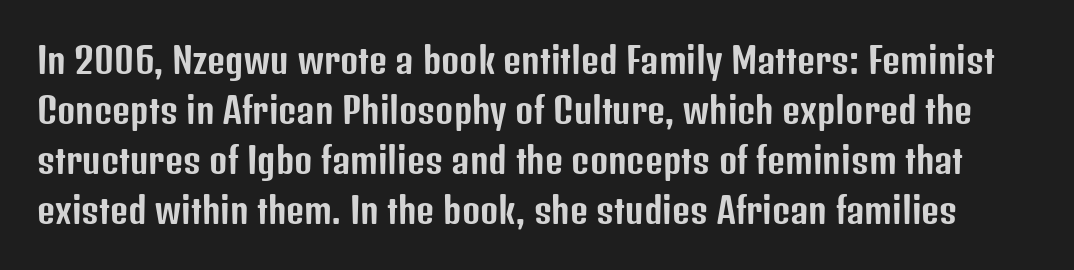
Q: Is the text italic (slanted)? A: No, it is upright.
Q: Is the typeface a serif or a sans-serif typeface? A: Sans-serif.
Q: Is the text underlined? A: No.
Q: Is the spacing between letters normal or unusually wide? A: Normal.
Q: Is the spacing between lines tight, normal or loose? A: Normal.
Q: Width (condensed, normal, or wide)? A: Condensed.
Q: Stroke contrast? A: Low.
Q: x-height? A: Medium.
Q: Monospaced? A: No.
